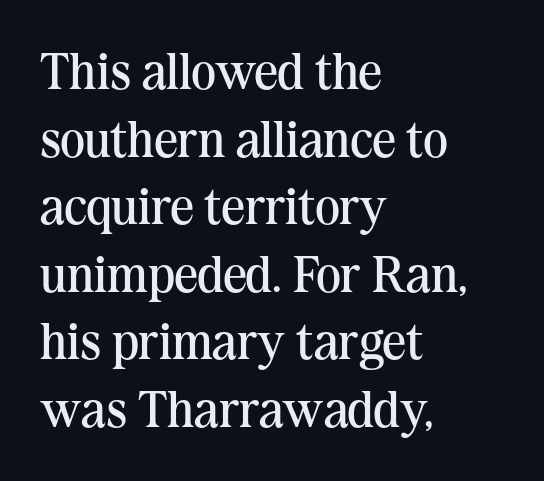
The image shows 52 px regular-weight serif type, upright; set left-aligned, normal line spacing (1.3x), normal letter spacing, not underlined; medium stroke contrast and a medium x-height.
